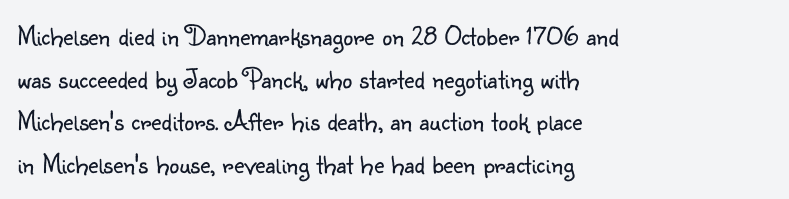
The image shows 28 px light sans-serif type, upright; set left-aligned, normal line spacing (1.52x), normal letter spacing, not underlined; low stroke contrast and a small x-height.
